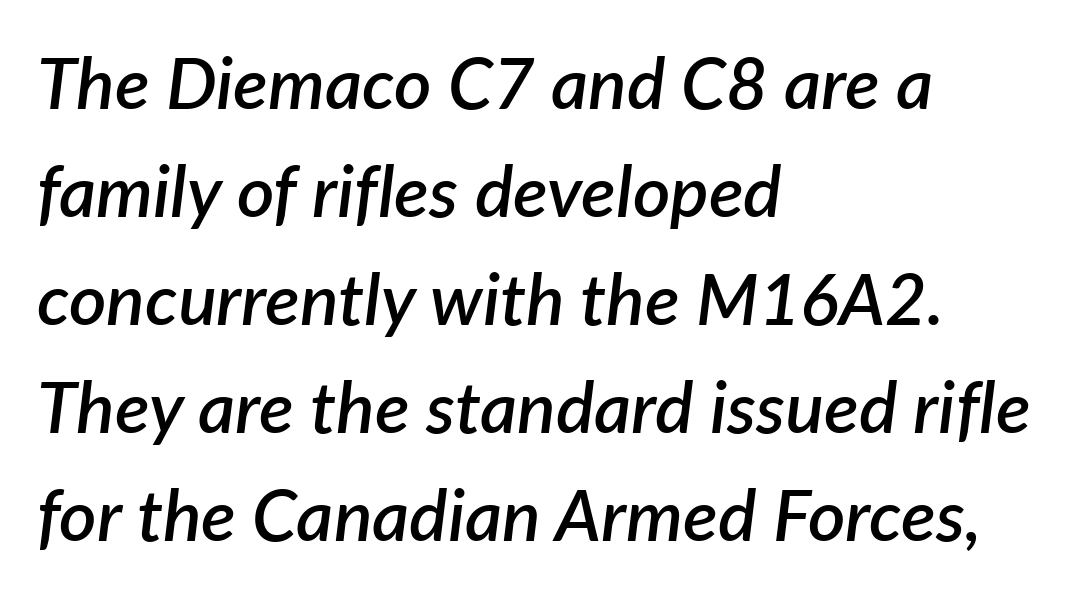
The image shows 72 px semibold type, italic (leaning right); set left-aligned, normal line spacing (1.5x), normal letter spacing, not underlined; low stroke contrast and a medium x-height.
